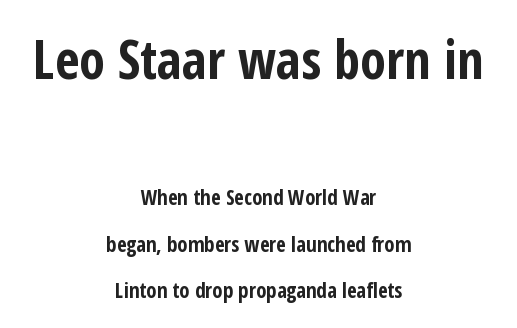
Summary of weight: heavy, a full bold. Reading down the block, each line starts at a different indent, mirrored at its end. Underline: absent. The type is set solid horizontally, with unmodified tracking. Varying glyph widths throughout — classic text-font behaviour.
